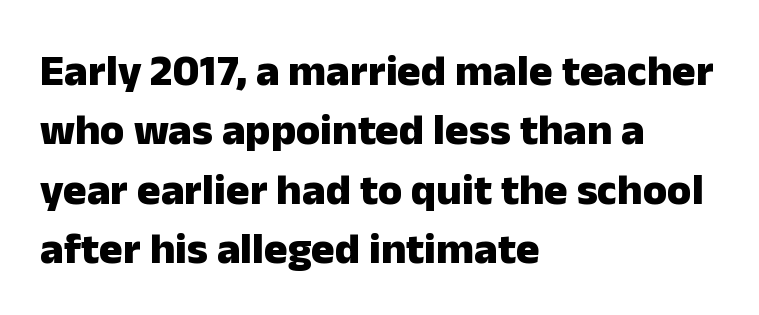
{"serif": "no", "italic": "no", "bold": "yes", "weight": "heavy", "width": "normal", "stroke_contrast": "low", "x_height": "medium", "monospaced": "no", "underline": "no", "align": "left", "line_spacing": "normal", "line_spacing_ratio": 1.35, "letter_spacing": "normal", "letter_spacing_em": 0.0, "glyph_px": 44}
